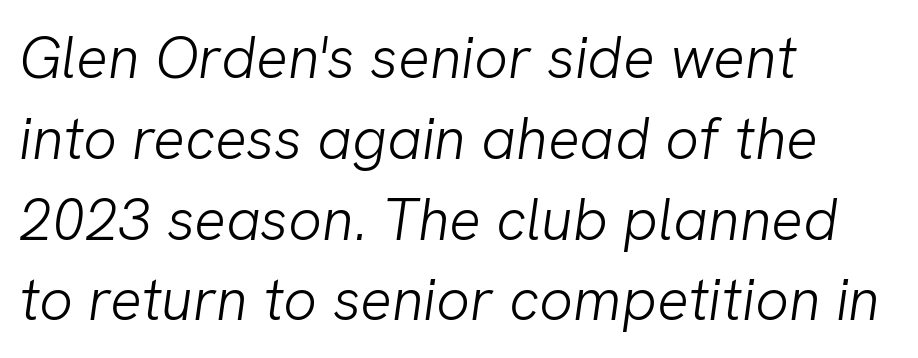
The image shows 59 px light sans-serif type; set left-aligned, normal line spacing (1.37x), normal letter spacing, not underlined; low stroke contrast and a medium x-height.
